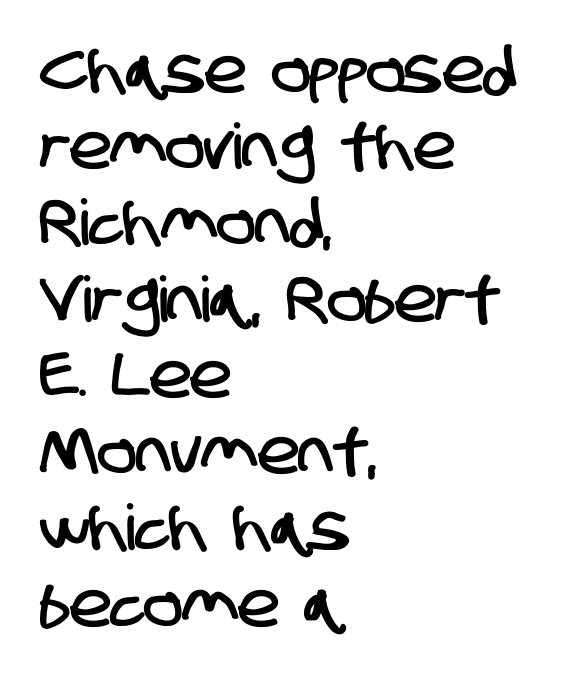
The image shows 63 px condensed sans-serif type; set left-aligned, line spacing 1.21x, normal letter spacing, not underlined; low stroke contrast and a large x-height.
